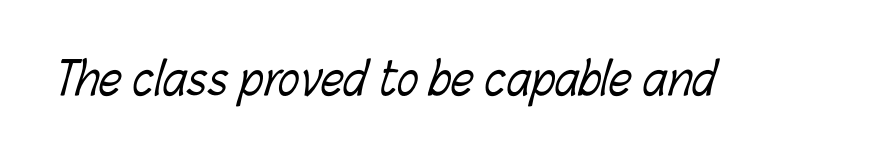
The image shows 45 px light, condensed type; set normal letter spacing, not underlined; low stroke contrast and a medium x-height.
